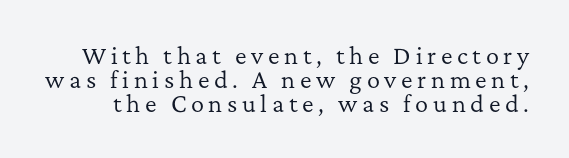
The image shows 22 px text type, upright; set tight line spacing (1.09x), unusually wide letter spacing (+0.21 em), not underlined.
